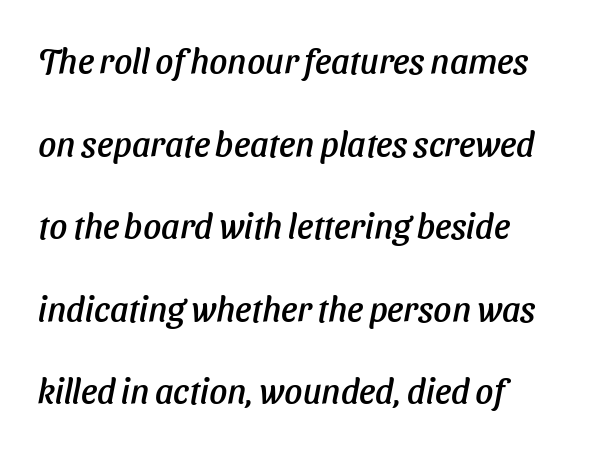
Q: Is the typeface a serif or a sans-serif typeface? A: Serif.
Q: Is the text underlined? A: No.
Q: Is the spacing between letters normal or unusually wide? A: Normal.
Q: Is the spacing between lines tight, normal or loose? A: Loose.
Q: Width (condensed, normal, or wide)? A: Normal.
Q: Stroke contrast? A: Low.
Q: x-height? A: Medium.
Q: Monospaced? A: No.
